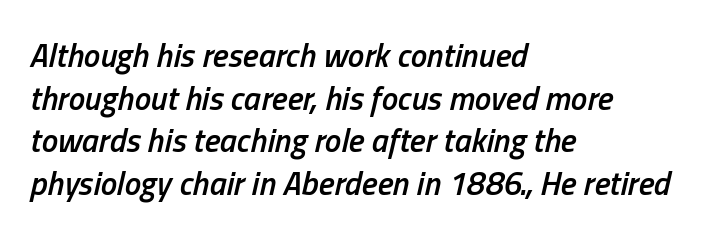
Q: Is the text bold? A: Semi-bold.
Q: Is the text italic (slanted)? A: Yes, it leans right by about 13 degrees.
Q: Is the text underlined? A: No.
Q: How is the paragraph aligned? A: Left-aligned.
Q: Is the spacing between letters normal or unusually wide? A: Normal.
Q: Is the spacing between lines tight, normal or loose? A: Normal.
Q: Width (condensed, normal, or wide)? A: Condensed.
Q: Stroke contrast? A: Low.
Q: x-height? A: Medium.
Q: Monospaced? A: No.
